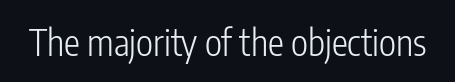
The image shows 36 px light, condensed sans-serif type, upright; set normal letter spacing, not underlined; low stroke contrast and a medium x-height.
